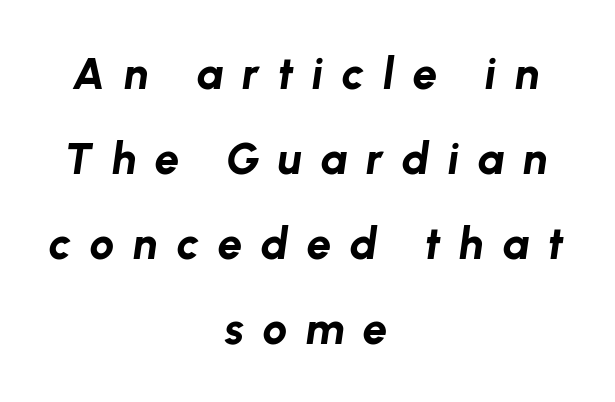
{"italic": "yes", "lean": "right", "slant_degrees": 8, "bold": "yes", "weight": "bold", "width": "normal", "stroke_contrast": "low", "x_height": "medium", "monospaced": "no", "underline": "no", "align": "center", "line_spacing": "loose", "line_spacing_ratio": 1.93, "letter_spacing": "wide", "letter_spacing_em": 0.42, "glyph_px": 44}
